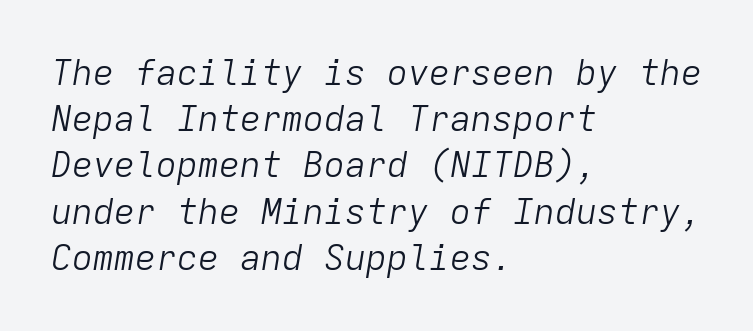
Is the block centered? No — it sits flush against the left margin. If you measured baseline to baseline, you'd find a middling distance. Glyph-to-glyph distance matches everyday printed text. Tall strokes in this sample are angled rather than plumb. This sample has the even, mechanical cadence of fixed-width lettering. Type without underlining.
